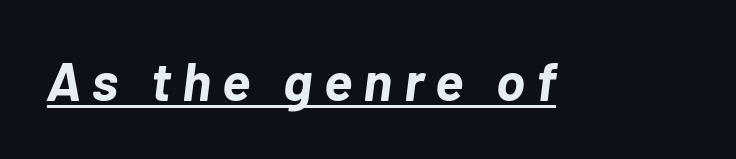
{"italic": "yes", "lean": "right", "slant_degrees": 7, "bold": "yes", "weight": "bold", "width": "normal", "stroke_contrast": "low", "x_height": "medium", "monospaced": "no", "underline": "yes", "letter_spacing": "wide", "letter_spacing_em": 0.21, "glyph_px": 54}
